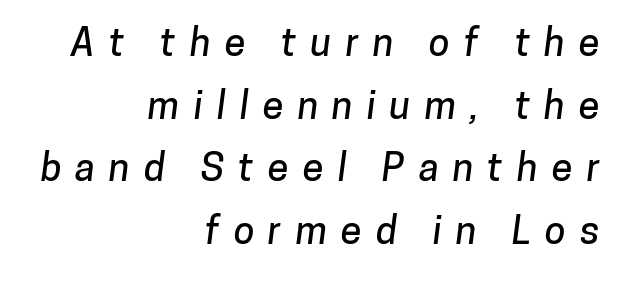
{"serif": "no", "width": "normal", "stroke_contrast": "low", "x_height": "medium", "monospaced": "no", "underline": "no", "align": "right", "line_spacing": "normal", "line_spacing_ratio": 1.65, "letter_spacing": "wide", "letter_spacing_em": 0.37, "glyph_px": 38}
